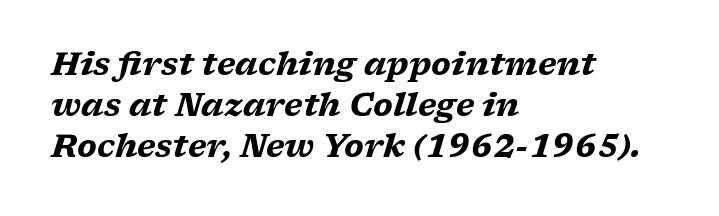
The image shows 31 px heavy, wide serif type, italic (leaning right); set left-aligned, normal line spacing (1.32x), normal letter spacing, not underlined; low stroke contrast and a medium x-height.
